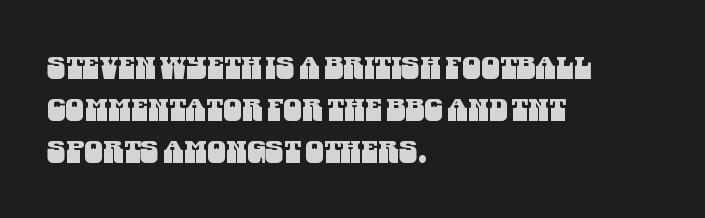
{"serif": "no", "width": "condensed", "stroke_contrast": "medium", "x_height": "large", "monospaced": "no", "underline": "no", "align": "left", "line_spacing": "normal", "line_spacing_ratio": 1.4, "letter_spacing": "normal", "letter_spacing_em": 0.0, "glyph_px": 30}
